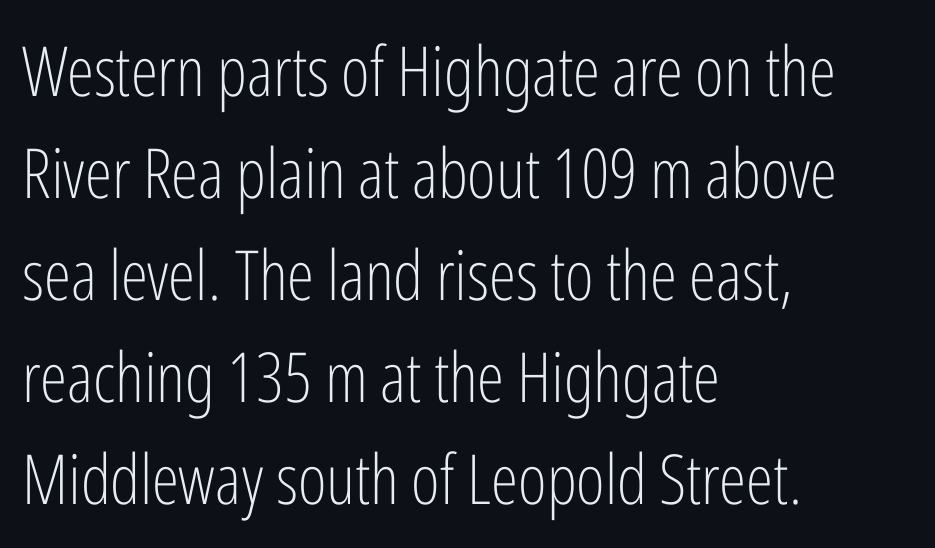
The image shows 69 px light, condensed sans-serif type, upright; set left-aligned, normal line spacing (1.48x), normal letter spacing, not underlined; low stroke contrast and a medium x-height.
